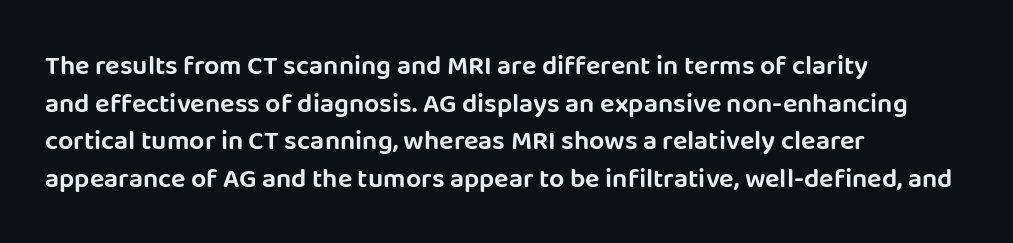
{"italic": "no", "underline": "no", "align": "left", "line_spacing": "normal", "line_spacing_ratio": 1.39, "letter_spacing": "normal", "letter_spacing_em": 0.0, "glyph_px": 27}
